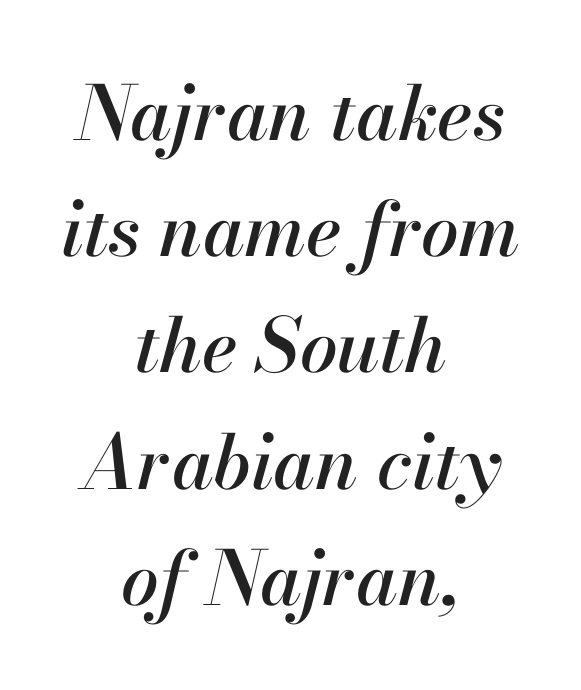
Q: Is the text italic (slanted)? A: Yes, it leans right by about 13 degrees.
Q: Is the text underlined? A: No.
Q: How is the paragraph aligned? A: Centered.
Q: Is the spacing between letters normal or unusually wide? A: Normal.
Q: Is the spacing between lines tight, normal or loose? A: Normal.
Q: Width (condensed, normal, or wide)? A: Normal.
Q: Stroke contrast? A: High.
Q: x-height? A: Small.
Q: Monospaced? A: No.
